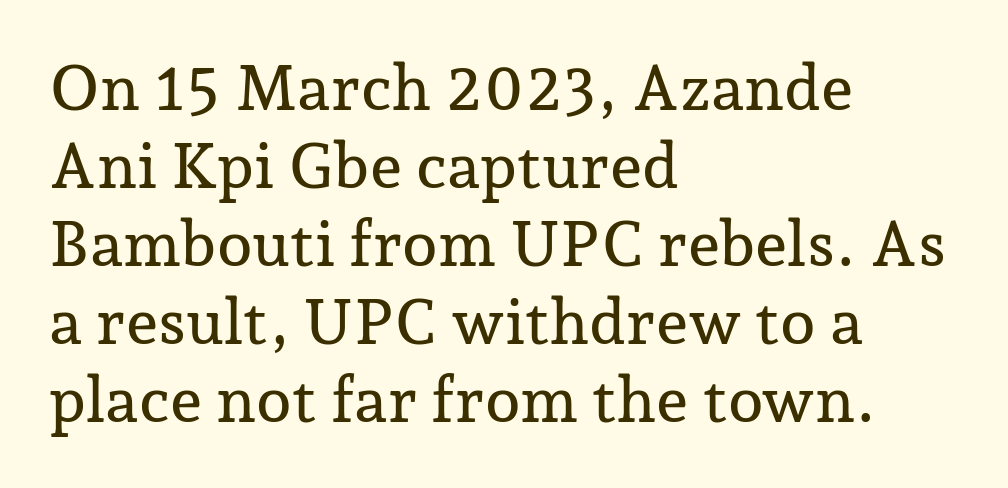
{"serif": "yes", "italic": "no", "width": "normal", "stroke_contrast": "low", "x_height": "medium", "monospaced": "no", "underline": "no", "align": "left", "line_spacing_ratio": 1.22, "letter_spacing": "normal", "letter_spacing_em": 0.0, "glyph_px": 64}
